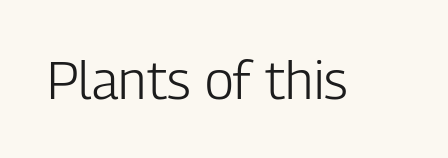
{"serif": "no", "italic": "no", "bold": "no", "weight": "light", "width": "condensed", "stroke_contrast": "low", "x_height": "medium", "monospaced": "no", "underline": "no", "letter_spacing": "normal", "letter_spacing_em": 0.0, "glyph_px": 53}
